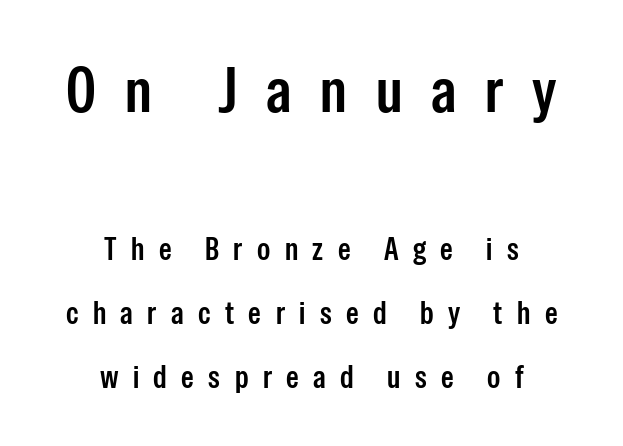
The image shows 64 px condensed sans-serif type, upright; set centered, loose line spacing (2.01x), unusually wide letter spacing (+0.45 em), not underlined; the first (top) block is 2.0x larger; low stroke contrast and a medium x-height.
